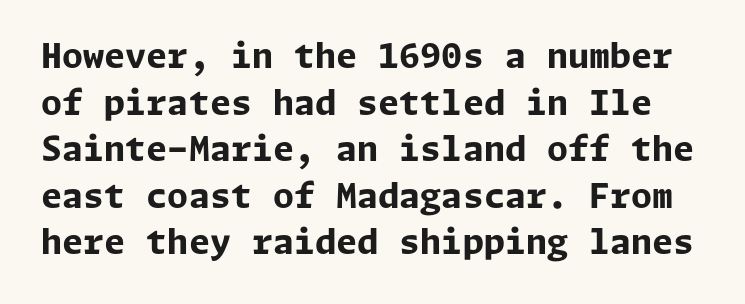
The image shows 34 px bold sans-serif type, upright; set normal line spacing (1.37x), normal letter spacing, not underlined; low stroke contrast and a medium x-height.
